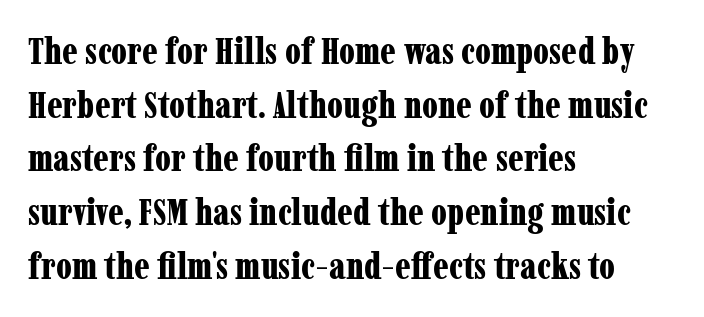
The image shows 37 px bold, condensed serif type, upright; set left-aligned, normal line spacing (1.45x), normal letter spacing, not underlined; low stroke contrast and a medium x-height.
